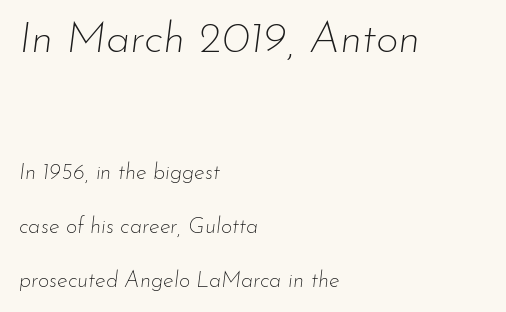
Does extra space separate the letters? No, they use regular spacing. Whoever set this made the first block the dominant, larger element. These lines stand farther apart than default settings would place them. Compared with a centered layout, this one pins lines to the left instead.
